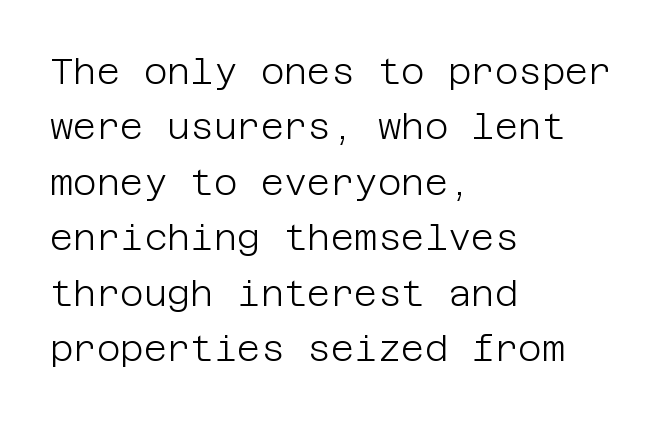
Is the letter spacing exaggerated? No — it looks like the ordinary default. Heaviness? Minimal to ordinary, like unemphasized prose. Underlining? Definitely not there. Students, observe: this is what conventionally led text looks like. Unlike italic type, these characters show no tilt at all. Grotesque or geometric, the face here clearly has no serifs.
